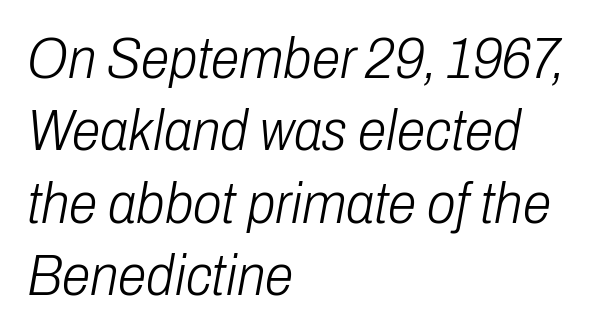
{"italic": "yes", "lean": "right", "slant_degrees": 10, "bold": "no", "weight": "light", "width": "condensed", "stroke_contrast": "low", "x_height": "medium", "monospaced": "no", "underline": "no", "align": "left", "line_spacing": "normal", "line_spacing_ratio": 1.25, "letter_spacing": "normal", "letter_spacing_em": 0.0, "glyph_px": 58}
